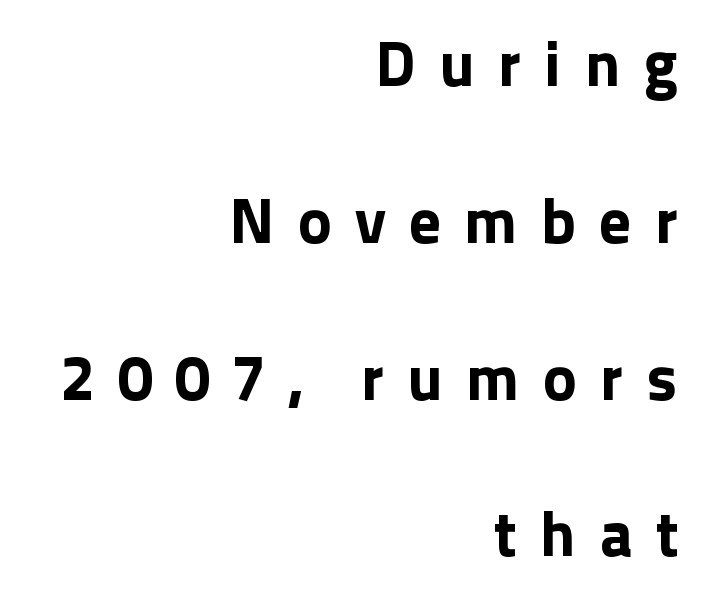
Q: Is the text italic (slanted)? A: No, it is upright.
Q: Is the typeface a serif or a sans-serif typeface? A: Sans-serif.
Q: Is the text underlined? A: No.
Q: How is the paragraph aligned? A: Right-aligned.
Q: Is the spacing between letters normal or unusually wide? A: Unusually wide.
Q: Is the spacing between lines tight, normal or loose? A: Loose.
Q: Width (condensed, normal, or wide)? A: Normal.
Q: Stroke contrast? A: Low.
Q: x-height? A: Medium.
Q: Monospaced? A: No.
